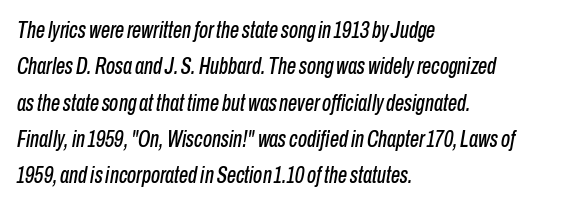
This is oblique type, the kind used for emphasis or titles. Notice how descenders clear the ascenders below comfortably — that's standard leading. Look at the tracking — it's just the regular setting, nothing added. All the whitespace from short lines collects on the right. The area under the type is left untouched.
